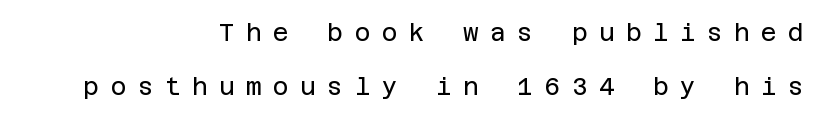
{"italic": "no", "bold": "no", "underline": "no", "align": "right", "line_spacing": "loose", "line_spacing_ratio": 2.26, "letter_spacing": "wide", "letter_spacing_em": 0.48, "glyph_px": 24}
